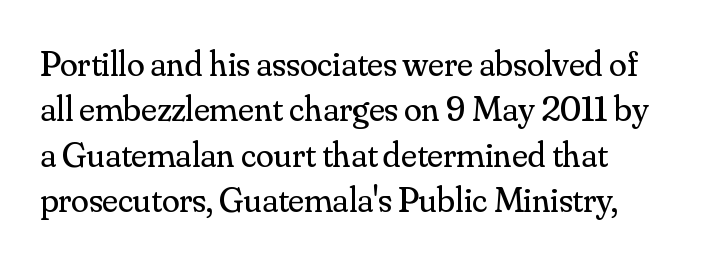
{"serif": "yes", "italic": "no", "bold": "no", "weight": "regular", "width": "normal", "stroke_contrast": "medium", "x_height": "small", "monospaced": "no", "underline": "no", "line_spacing": "normal", "line_spacing_ratio": 1.26, "letter_spacing": "normal", "letter_spacing_em": 0.0, "glyph_px": 36}
